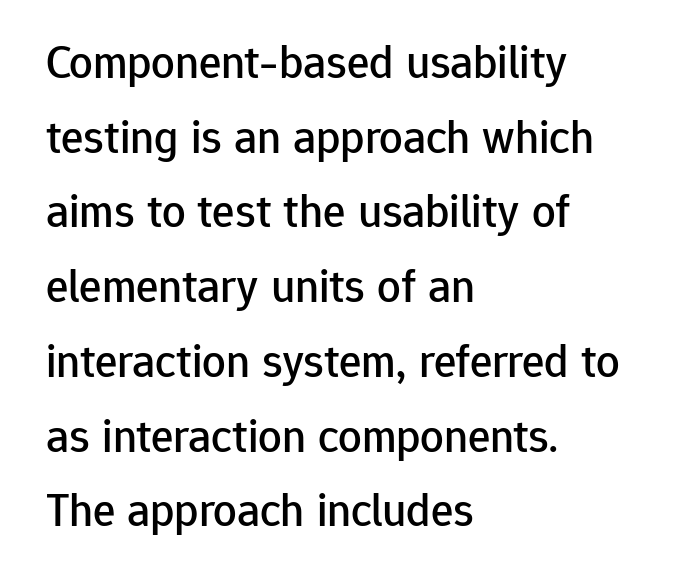
The image shows 47 px sans-serif type, upright; set left-aligned, normal line spacing (1.59x), normal letter spacing, not underlined; low stroke contrast and a medium x-height.
